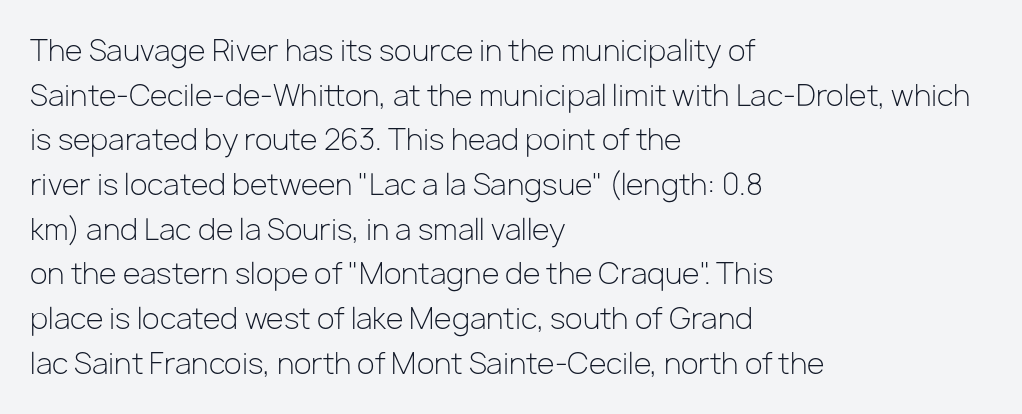
The image shows 29 px light sans-serif type, upright; set left-aligned, normal line spacing (1.54x), normal letter spacing, not underlined; low stroke contrast and a medium x-height.
